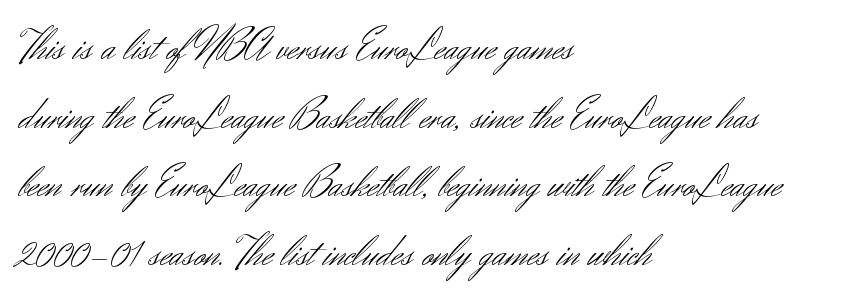
{"serif": "no", "bold": "no", "weight": "light", "width": "normal", "stroke_contrast": "medium", "x_height": "small", "monospaced": "no", "underline": "no", "align": "left", "line_spacing": "normal", "line_spacing_ratio": 1.56, "letter_spacing": "normal", "letter_spacing_em": 0.0, "glyph_px": 44}
